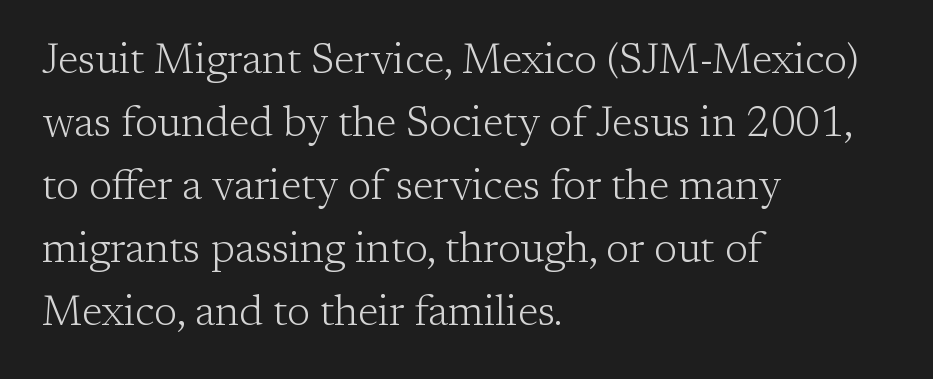
{"serif": "yes", "italic": "no", "bold": "no", "weight": "light", "width": "normal", "stroke_contrast": "low", "x_height": "medium", "monospaced": "no", "underline": "no", "align": "left", "line_spacing": "normal", "line_spacing_ratio": 1.5, "letter_spacing": "normal", "letter_spacing_em": 0.0, "glyph_px": 42}
